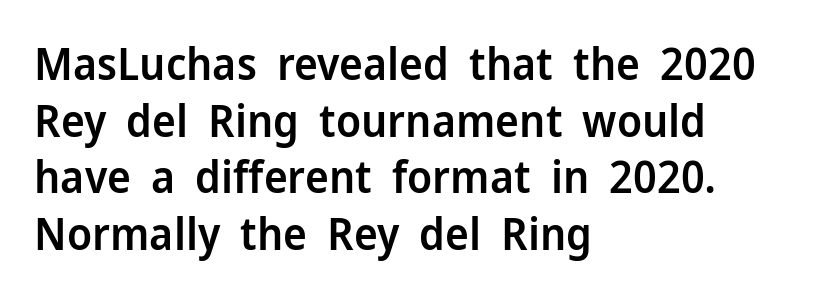
{"serif": "no", "italic": "no", "bold": "semi", "weight": "semibold", "width": "normal", "stroke_contrast": "low", "x_height": "medium", "monospaced": "no", "underline": "no", "align": "left", "line_spacing": "normal", "line_spacing_ratio": 1.26, "letter_spacing": "normal", "letter_spacing_em": 0.0, "glyph_px": 45}
